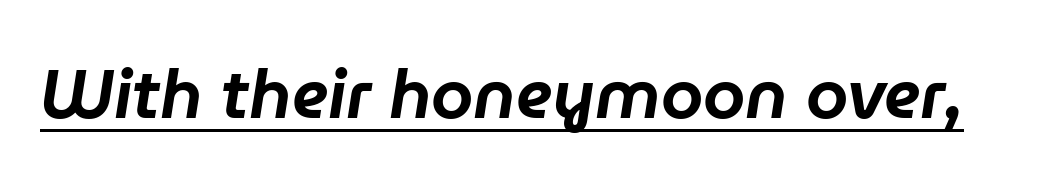
Q: Is the text italic (slanted)? A: Yes, it leans right by about 9 degrees.
Q: Is the text underlined? A: Yes.
Q: Is the spacing between letters normal or unusually wide? A: Normal.
Q: Width (condensed, normal, or wide)? A: Normal.
Q: Stroke contrast? A: Low.
Q: x-height? A: Medium.
Q: Monospaced? A: No.
